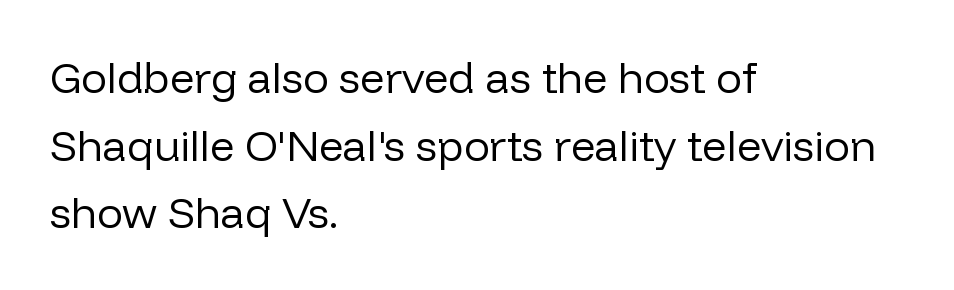
Q: Is the text bold? A: No.
Q: Is the text italic (slanted)? A: No, it is upright.
Q: Is the typeface a serif or a sans-serif typeface? A: Sans-serif.
Q: Is the text underlined? A: No.
Q: How is the paragraph aligned? A: Left-aligned.
Q: Is the spacing between letters normal or unusually wide? A: Normal.
Q: Is the spacing between lines tight, normal or loose? A: Normal.
Q: Width (condensed, normal, or wide)? A: Normal.
Q: Stroke contrast? A: Low.
Q: x-height? A: Medium.
Q: Monospaced? A: No.
